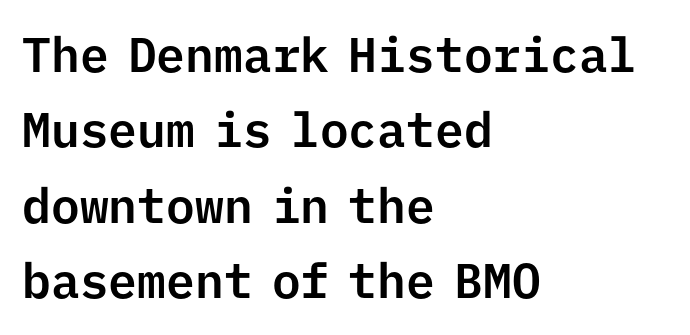
The typeface chosen for these lines omits serifs. Evenly set lines give the paragraph a standard silhouette. The face used here is monospaced, like something from a code editor. Words appear dense and cohesive because spacing is normal.
